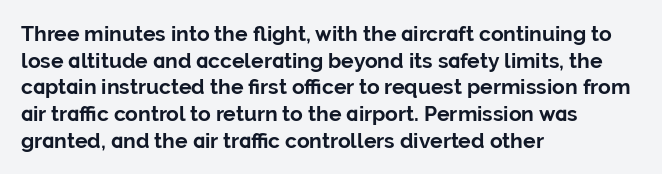
Q: Is the text bold? A: Yes.
Q: Is the text italic (slanted)? A: No, it is upright.
Q: Is the text underlined? A: No.
Q: How is the paragraph aligned? A: Left-aligned.
Q: Is the spacing between letters normal or unusually wide? A: Normal.
Q: Is the spacing between lines tight, normal or loose? A: Normal.
